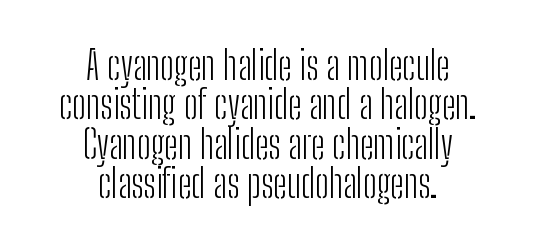
The rag falls on both sides of this text block equally. Do the characters align in a grid? No, the font is proportional. You can tell from the bare stems that sans-serif type was used. These glyphs show unthickened strokes, regular width or finer. Designer's note — italics off, roman on. Inter-character spacing is left at the font's built-in metrics.
